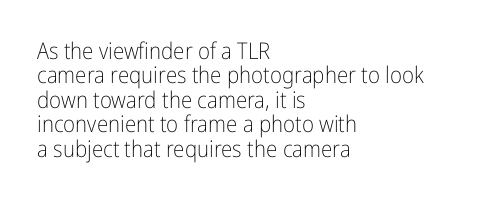
Is the letter spacing exaggerated? No — it looks like the ordinary default. The lettering stays uniformly vertical, giving the passage a roman look. One glance says dense: line gaps are narrower than usual. The face looks like a standard text weight, possibly lighter.
